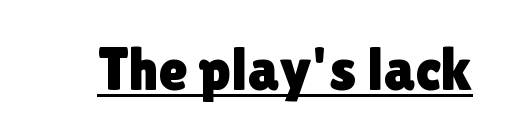
The image shows 60 px sans-serif type, upright; set normal letter spacing, underlined; a medium x-height.
